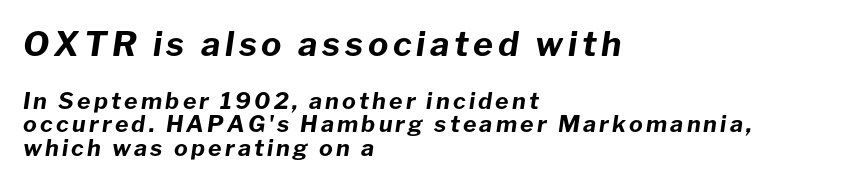
The image shows 34 px bold type, italic (leaning right); set left-aligned, tight line spacing (1.04x), not underlined; the first (top) block is 1.48x larger; low stroke contrast and a medium x-height.
